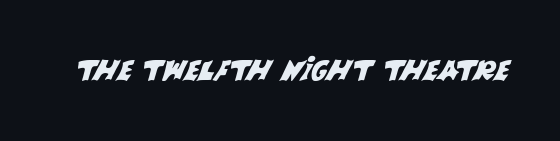
The font family rendered here belongs to the sans-serif group. The space beneath each line is pristine and unruled. Looks like regular typesetting: each glyph gets only the width it needs. The tracking reads as untouched default to a designer's eye.
